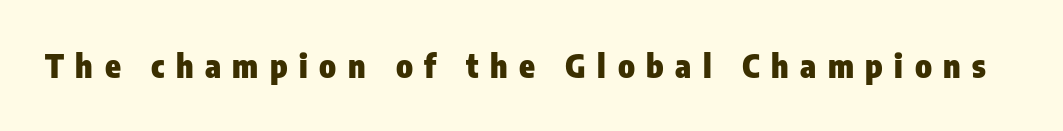
{"serif": "no", "italic": "no", "bold": "yes", "weight": "heavy", "width": "condensed", "stroke_contrast": "low", "x_height": "medium", "monospaced": "no", "underline": "no", "letter_spacing": "wide", "letter_spacing_em": 0.36, "glyph_px": 32}
